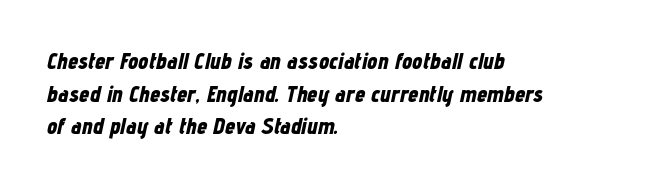
Q: Is the text bold? A: Yes.
Q: Is the text italic (slanted)? A: Yes, it leans right by about 12 degrees.
Q: Is the text underlined? A: No.
Q: How is the paragraph aligned? A: Left-aligned.
Q: Is the spacing between letters normal or unusually wide? A: Normal.
Q: Is the spacing between lines tight, normal or loose? A: Normal.
